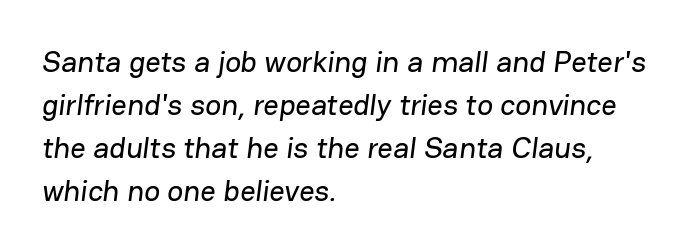
{"serif": "no", "width": "normal", "stroke_contrast": "low", "x_height": "medium", "monospaced": "no", "underline": "no", "align": "left", "line_spacing": "normal", "line_spacing_ratio": 1.43, "letter_spacing": "normal", "letter_spacing_em": 0.0, "glyph_px": 30}
